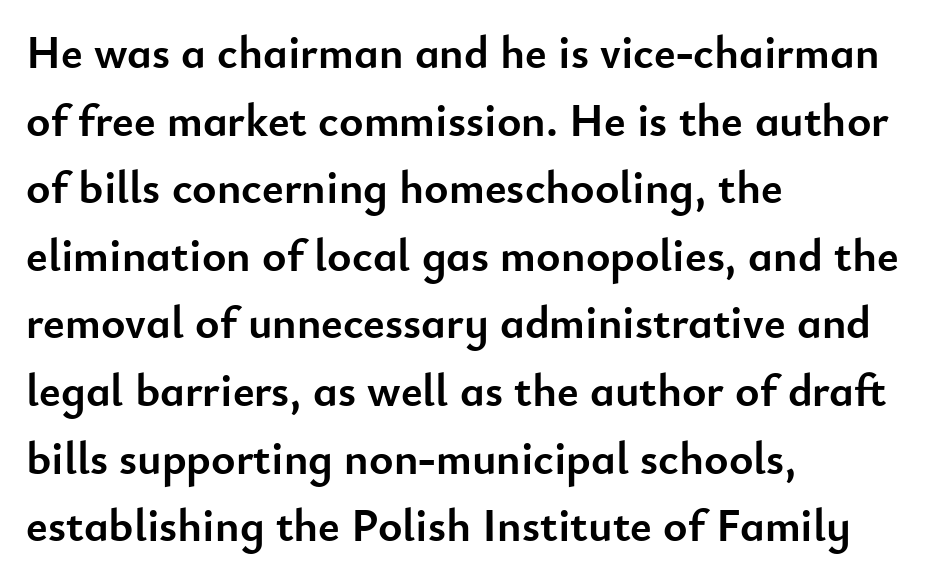
{"serif": "no", "italic": "no", "bold": "yes", "weight": "semibold", "width": "normal", "stroke_contrast": "low", "x_height": "small", "monospaced": "no", "underline": "no", "align": "left", "line_spacing": "normal", "line_spacing_ratio": 1.47, "letter_spacing": "normal", "letter_spacing_em": 0.0, "glyph_px": 46}
